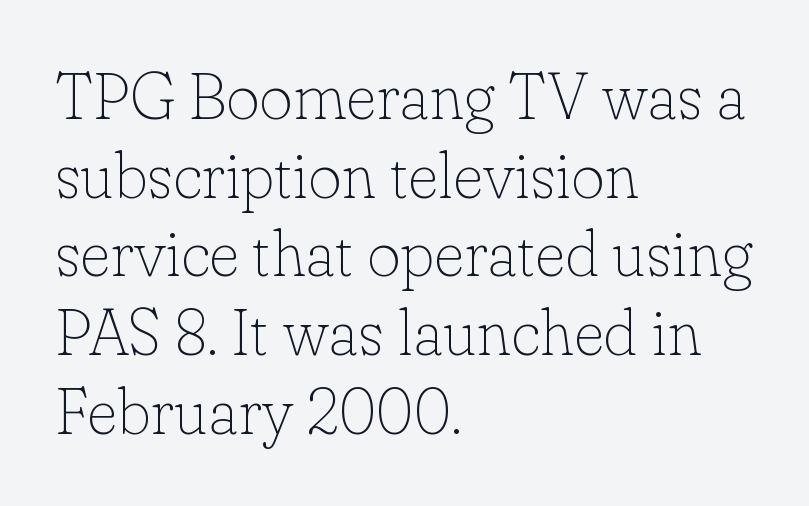
The image shows 65 px thin serif type, upright; set left-aligned, line spacing 1.21x, normal letter spacing, not underlined; low stroke contrast and a small x-height.
